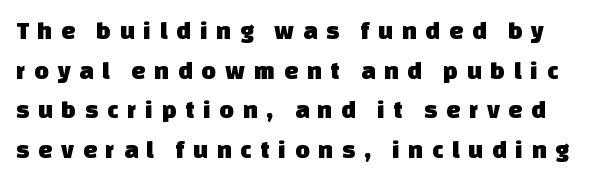
{"underline": "no", "line_spacing": "normal", "line_spacing_ratio": 1.59, "letter_spacing": "wide", "letter_spacing_em": 0.35, "glyph_px": 25}
